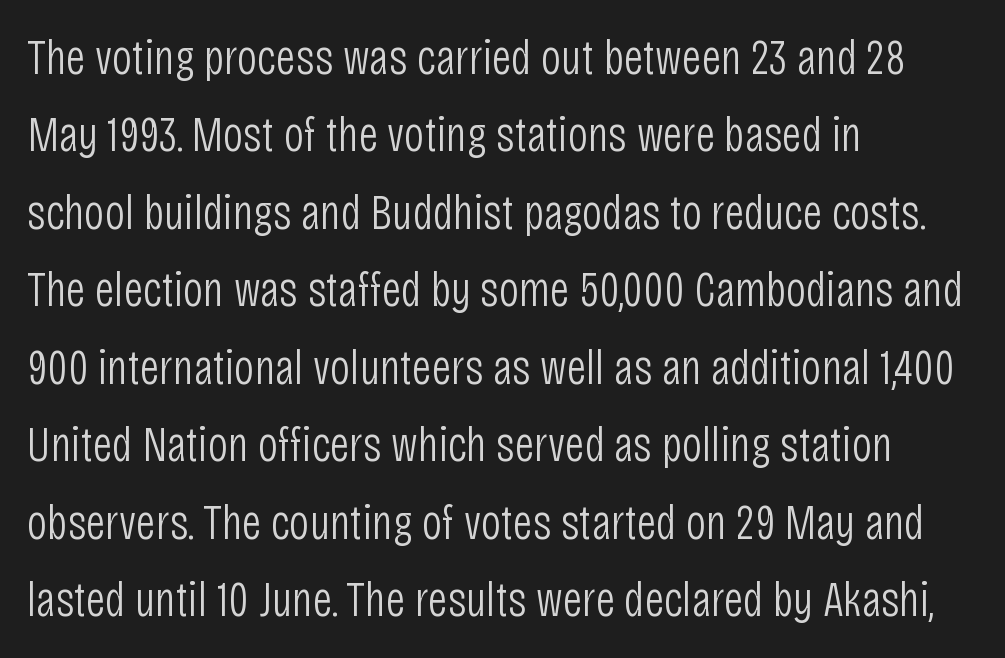
Leftover space on each line is placed entirely after the last word. Compared with typical body copy, the letter spacing here is the same. Leading: standard. A roman cut, with each character standing at attention. The letters advance in unequal steps, a hallmark of proportional type. The font sits on the lighter half of the weight spectrum, regular included.
